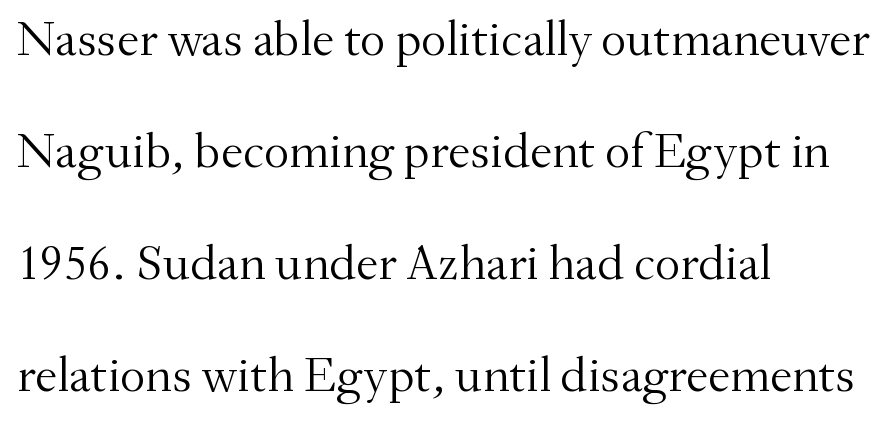
The image shows 50 px light serif type, upright; set left-aligned, loose line spacing (2.24x), normal letter spacing, not underlined; medium stroke contrast and a small x-height.
